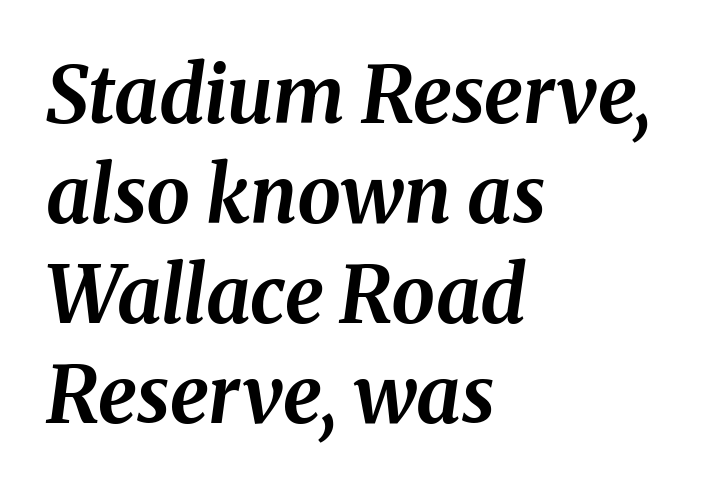
Q: Is the text bold? A: Yes.
Q: Is the text italic (slanted)? A: Yes, it leans right by about 8 degrees.
Q: Is the text underlined? A: No.
Q: How is the paragraph aligned? A: Left-aligned.
Q: Is the spacing between letters normal or unusually wide? A: Normal.
Q: Is the spacing between lines tight, normal or loose? A: Normal.
Q: Width (condensed, normal, or wide)? A: Normal.
Q: Stroke contrast? A: Medium.
Q: x-height? A: Medium.
Q: Monospaced? A: No.
